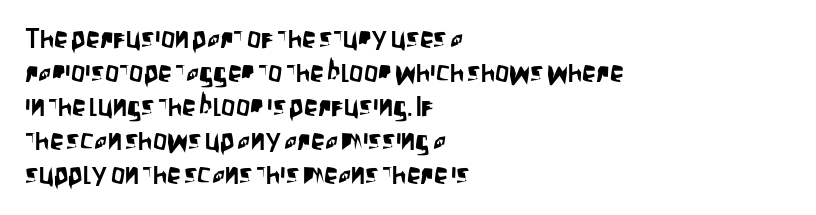
{"serif": "no", "italic": "no", "width": "condensed", "stroke_contrast": "low", "x_height": "large", "monospaced": "no", "underline": "no", "align": "left", "line_spacing_ratio": 1.21, "letter_spacing": "normal", "letter_spacing_em": 0.0, "glyph_px": 28}
